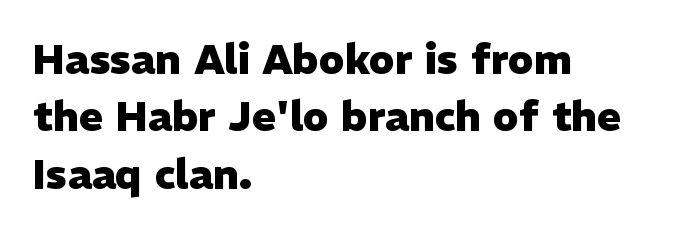
The image shows 41 px heavy sans-serif type, upright; set left-aligned, normal line spacing (1.4x), normal letter spacing, not underlined; low stroke contrast and a medium x-height.
